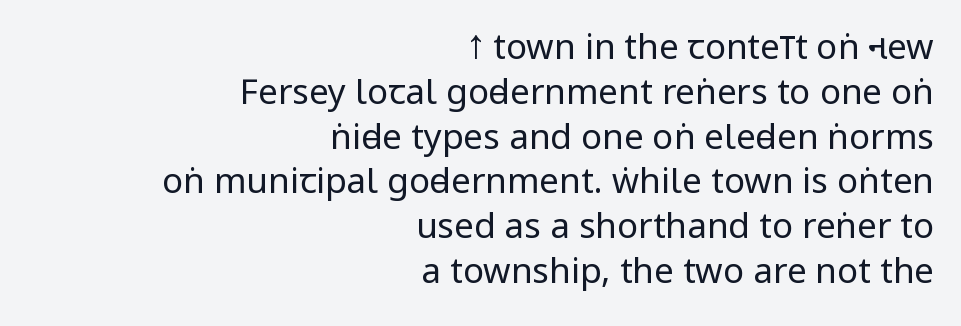
This is sans-serif lettering, the kind often seen on screens and signage. The gaps between neighbouring characters are ordinary and unremarkable. It's the straight-up-and-down kind of type. The space beneath each line is pristine and unruled.
